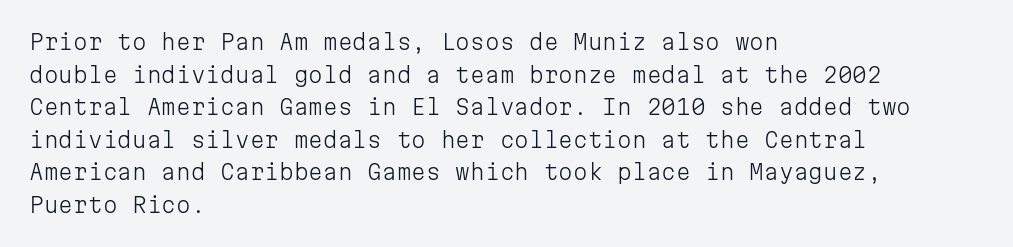
The axis of the letterforms is exactly vertical. Here the glyphs are tracked normally, forming tight word shapes. Descenders hang freely into open space. Line beginnings align vertically; line endings do not. The rows are spaced the way most documents space them.
